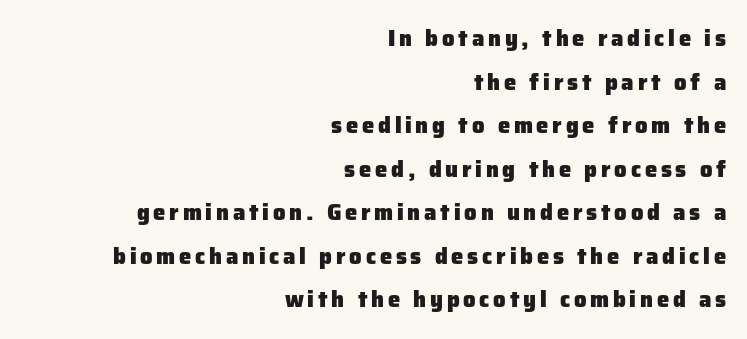
{"italic": "no", "bold": "yes", "underline": "no", "align": "right", "line_spacing": "loose", "line_spacing_ratio": 1.98, "glyph_px": 22}
